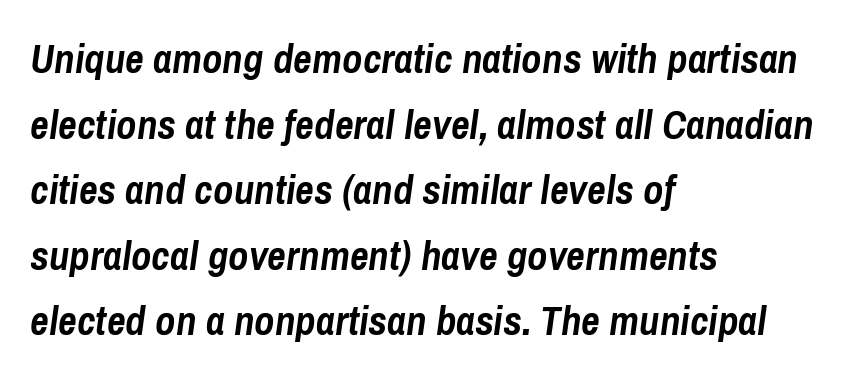
Q: Is the text bold? A: Yes.
Q: Is the text italic (slanted)? A: Yes, it leans right by about 8 degrees.
Q: Is the text underlined? A: No.
Q: How is the paragraph aligned? A: Left-aligned.
Q: Is the spacing between letters normal or unusually wide? A: Normal.
Q: Is the spacing between lines tight, normal or loose? A: Normal.
Q: Width (condensed, normal, or wide)? A: Condensed.
Q: Stroke contrast? A: Low.
Q: x-height? A: Medium.
Q: Monospaced? A: No.
